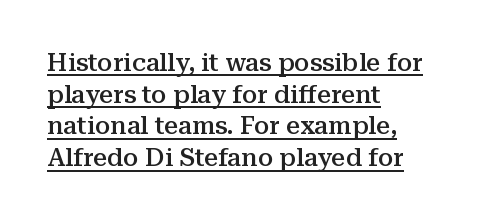
The image shows 25 px text type, upright; set left-aligned, normal line spacing (1.27x), normal letter spacing, underlined.
